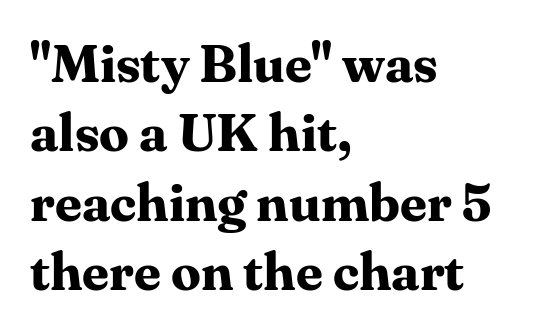
{"serif": "yes", "italic": "no", "bold": "yes", "weight": "bold", "width": "normal", "stroke_contrast": "medium", "x_height": "medium", "monospaced": "no", "underline": "no", "align": "left", "line_spacing": "normal", "line_spacing_ratio": 1.31, "letter_spacing": "normal", "letter_spacing_em": 0.0, "glyph_px": 53}
